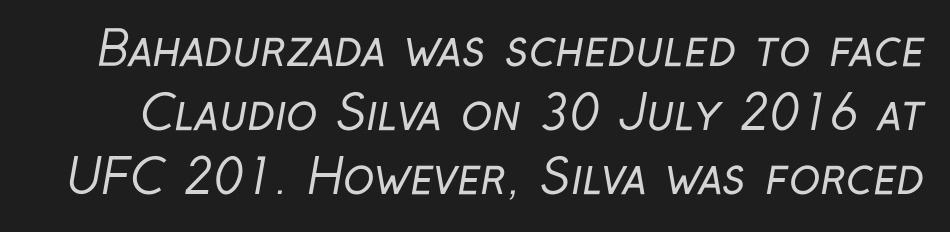
The rendering uses natural spacing where letterforms have individual widths. This sample uses plain, unmodified letter spacing. The type family on display is of the sans-serif kind. Regarding leading, the lines here are spaced in the standard way. The characters are drawn with everyday or finer stroke widths. The words here are not underlined.
